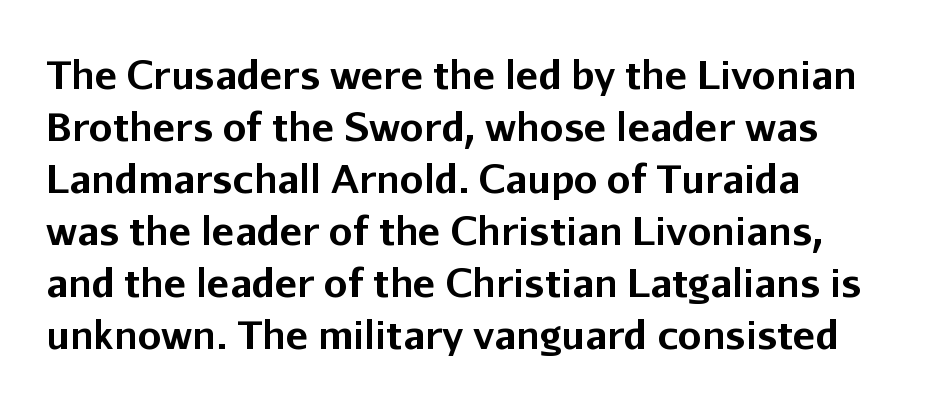
This is roman type, the default non-slanted kind. Characters follow at the spacing the type designer built in. This rendering features lettering with no underline. Does the type have serifs? No, each stem ends abruptly. Compared with an ordinary text face, these strokes are far heavier — a full bold. Vertical spacing — default.
